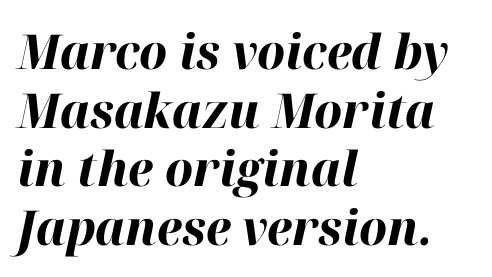
The image shows 48 px bold type, italic (leaning right); set left-aligned, line spacing 1.22x, normal letter spacing, not underlined; high stroke contrast and a medium x-height.
